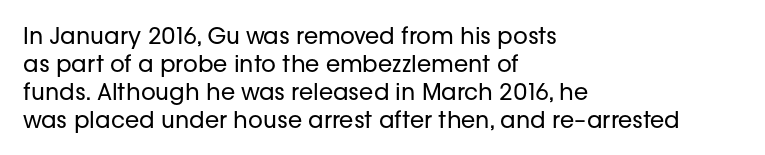
The image shows 23 px text type, upright; set left-aligned, line spacing 1.22x, normal letter spacing, not underlined.
